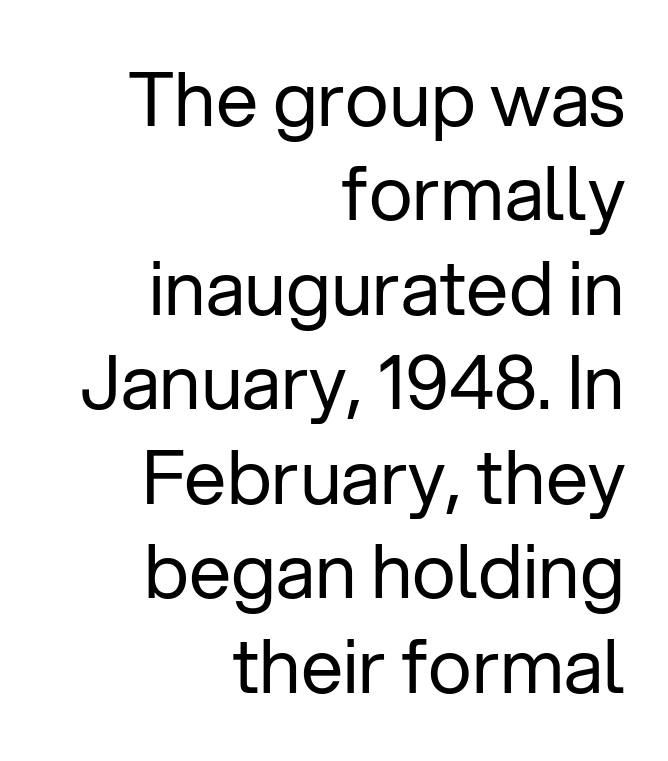
Q: Is the text bold? A: No.
Q: Is the text italic (slanted)? A: No, it is upright.
Q: Is the typeface a serif or a sans-serif typeface? A: Sans-serif.
Q: Is the text underlined? A: No.
Q: How is the paragraph aligned? A: Right-aligned.
Q: Is the spacing between letters normal or unusually wide? A: Normal.
Q: Is the spacing between lines tight, normal or loose? A: Normal.
Q: Width (condensed, normal, or wide)? A: Normal.
Q: Stroke contrast? A: Low.
Q: x-height? A: Medium.
Q: Monospaced? A: No.
